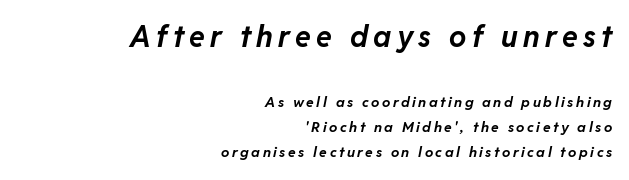
The image shows 29 px bold type, italic (leaning right); set right-aligned, line spacing 1.79x, not underlined; the first (top) block is 2.07x larger; low stroke contrast and a medium x-height.
